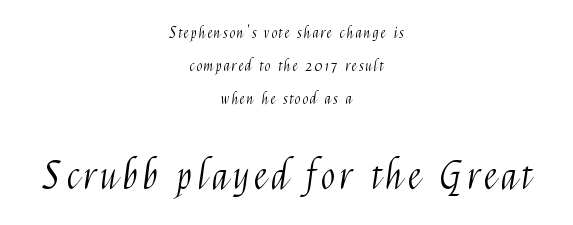
{"serif": "no", "bold": "no", "weight": "light", "width": "condensed", "stroke_contrast": "medium", "x_height": "medium", "monospaced": "no", "underline": "no", "align": "center", "line_spacing": "loose", "line_spacing_ratio": 2.19, "larger_block": "second", "size_ratio": 2.53, "glyph_px": 38}
